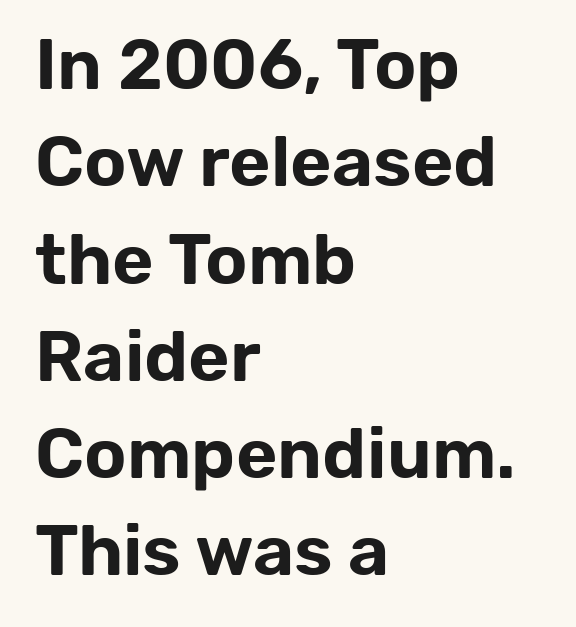
{"serif": "no", "italic": "no", "width": "normal", "stroke_contrast": "low", "x_height": "medium", "monospaced": "no", "underline": "no", "align": "left", "line_spacing": "normal", "line_spacing_ratio": 1.37, "letter_spacing": "normal", "letter_spacing_em": 0.0, "glyph_px": 71}
